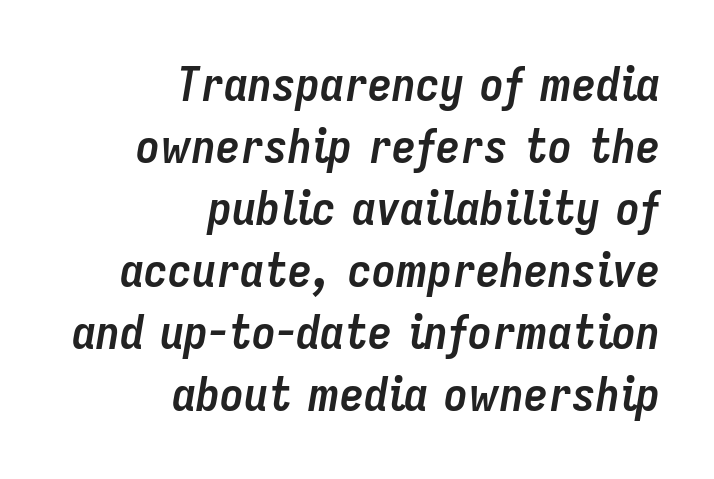
Q: Is the text bold? A: Yes.
Q: Is the text italic (slanted)? A: Yes, it leans right by about 9 degrees.
Q: Is the text underlined? A: No.
Q: How is the paragraph aligned? A: Right-aligned.
Q: Is the spacing between letters normal or unusually wide? A: Normal.
Q: Is the spacing between lines tight, normal or loose? A: Normal.
Q: Width (condensed, normal, or wide)? A: Condensed.
Q: Stroke contrast? A: Low.
Q: x-height? A: Medium.
Q: Monospaced? A: No.
